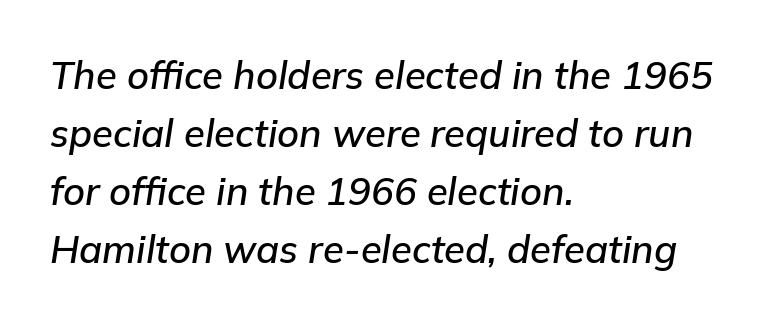
{"italic": "yes", "lean": "right", "slant_degrees": 9, "width": "normal", "stroke_contrast": "low", "x_height": "medium", "monospaced": "no", "underline": "no", "align": "left", "line_spacing": "normal", "line_spacing_ratio": 1.53, "letter_spacing": "normal", "letter_spacing_em": 0.0, "glyph_px": 38}
